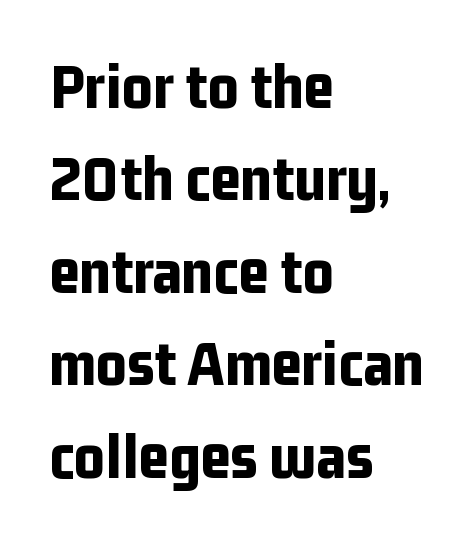
Each new line begins a customary step beneath the previous one. Between one letter and the next there's only the usual sliver of space. The face used here has the dense, thick strokes of a bold. Is the block centered? No — it sits flush against the left margin. Is this a fixed-width face? No — the glyphs have proportional, varying widths. The passage shown is not underscored anywhere.
